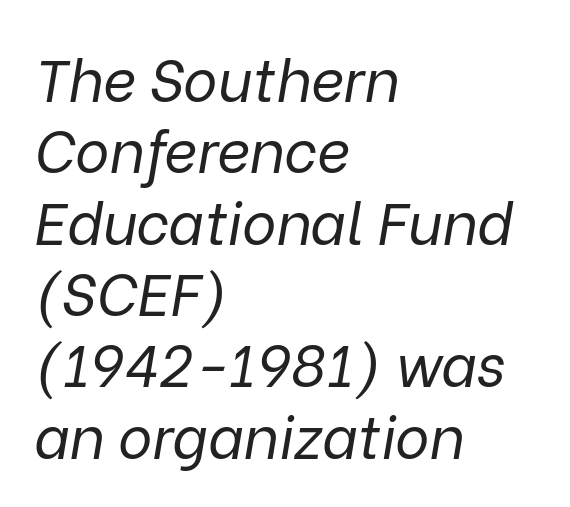
Quick note: underline off. Characters are canted at an angle relative to the baseline's perpendicular. This sample has the flowing, uneven cadence of proportional lettering. Stroke mass is kept to a normal reading level or below. Layout note: lines flush left. Caption: standard tracking, unaltered.
